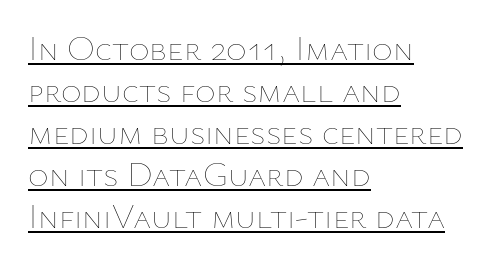
Q: Is the text bold? A: No.
Q: Is the text italic (slanted)? A: No, it is upright.
Q: Is the text underlined? A: Yes.
Q: How is the paragraph aligned? A: Left-aligned.
Q: Is the spacing between letters normal or unusually wide? A: Normal.
Q: Width (condensed, normal, or wide)? A: Normal.
Q: Stroke contrast? A: Low.
Q: x-height? A: Medium.
Q: Monospaced? A: No.
